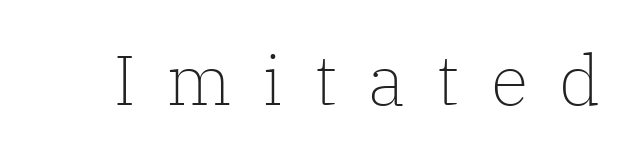
{"serif": "yes", "italic": "no", "bold": "no", "weight": "light", "width": "normal", "stroke_contrast": "low", "x_height": "medium", "monospaced": "no", "underline": "no", "letter_spacing": "wide", "letter_spacing_em": 0.45, "glyph_px": 70}
